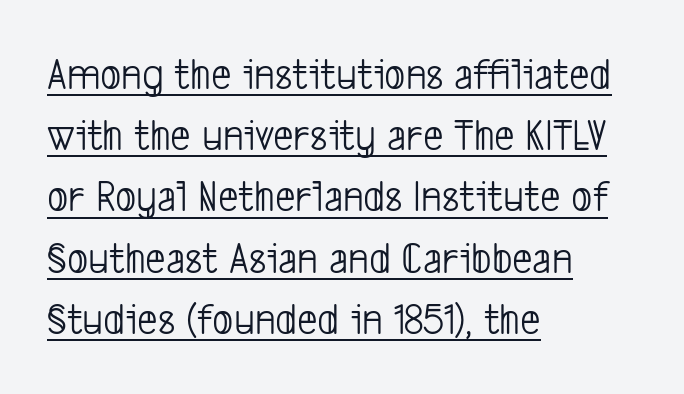
The image shows 45 px light, condensed sans-serif type; set left-aligned, normal line spacing (1.36x), normal letter spacing, underlined; low stroke contrast and a medium x-height.
